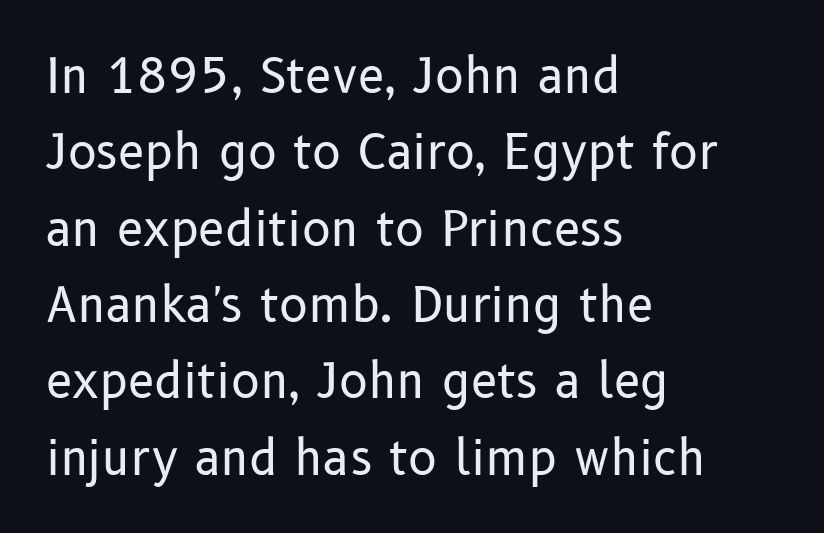
{"serif": "no", "italic": "no", "bold": "no", "weight": "regular", "width": "normal", "stroke_contrast": "low", "x_height": "medium", "monospaced": "no", "underline": "no", "align": "left", "line_spacing": "normal", "line_spacing_ratio": 1.59, "letter_spacing": "normal", "letter_spacing_em": 0.0, "glyph_px": 48}
